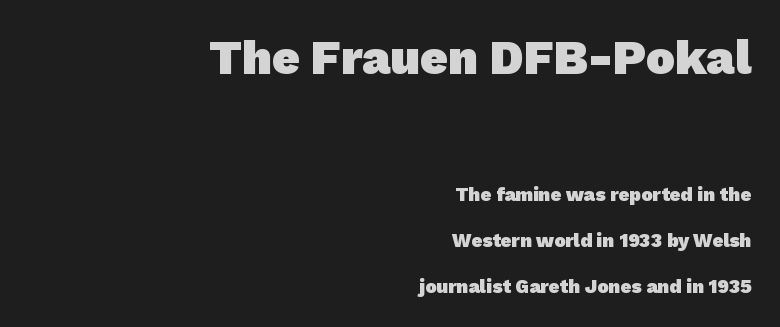
{"serif": "no", "bold": "yes", "weight": "heavy", "width": "normal", "stroke_contrast": "low", "x_height": "medium", "monospaced": "no", "underline": "no", "align": "right", "line_spacing": "loose", "line_spacing_ratio": 2.41, "letter_spacing": "normal", "letter_spacing_em": 0.0, "larger_block": "first", "size_ratio": 2.53, "glyph_px": 48}
